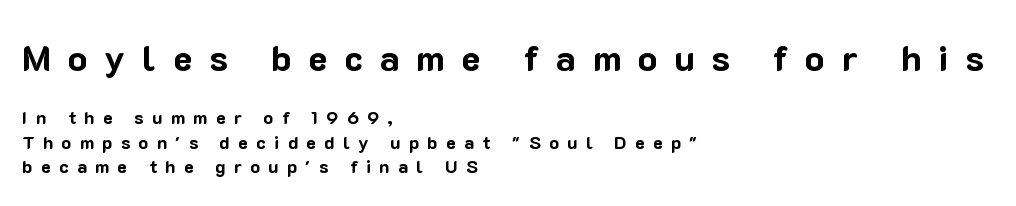
The image shows 36 px bold sans-serif type, upright; set left-aligned, normal line spacing (1.35x), unusually wide letter spacing (+0.47 em), not underlined; the first (top) block is 2.0x larger; low stroke contrast and a medium x-height.
